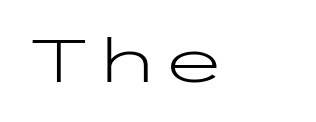
Letters have the restrained weight of plain body copy at most. Tracking here is standard; glyphs follow each other at the usual distance. Check the space under the baseline: it is left empty. The axis of the letterforms is exactly vertical.
